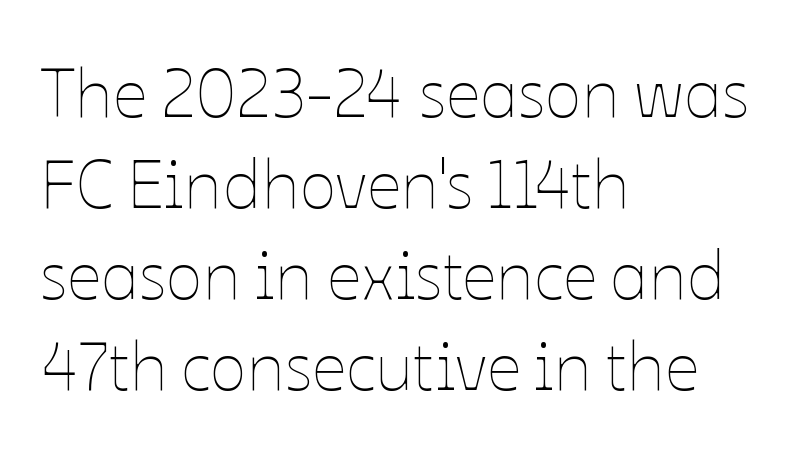
The image shows 68 px thin type, upright; set left-aligned, normal line spacing (1.34x), normal letter spacing, not underlined; low stroke contrast and a medium x-height.
